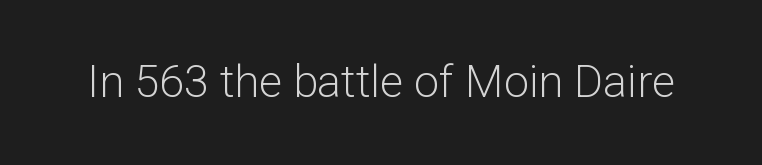
{"serif": "no", "italic": "no", "bold": "no", "weight": "light", "width": "normal", "stroke_contrast": "low", "x_height": "medium", "monospaced": "no", "underline": "no", "letter_spacing": "normal", "letter_spacing_em": 0.0, "glyph_px": 45}
